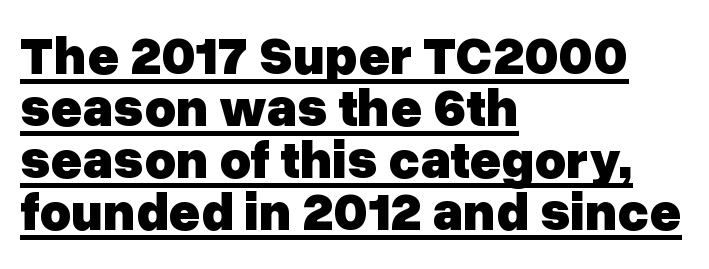
Observe the absence of serifs on each vertical stroke in this sample. Compared with an ordinary text face, these strokes are far heavier — a full bold. Each line of the rendering has a horizontal stroke beneath the glyphs. A typesetter would call this leading minimal, almost set solid.
